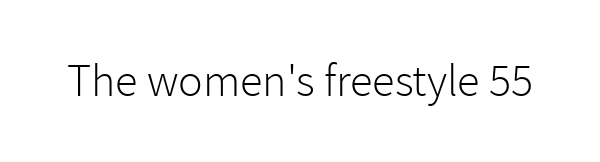
The letters advance in unequal steps, a hallmark of proportional type. Weight: regular or lighter. To sum up the face: it is a sans, with no serifs. Honestly, the letter spacing is just normal — you wouldn't notice it.
